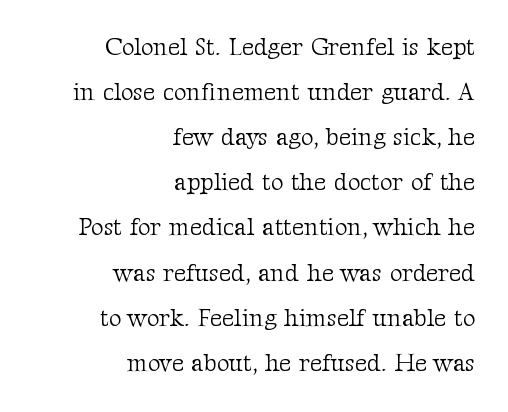
{"italic": "no", "bold": "no", "underline": "no", "align": "right", "line_spacing_ratio": 1.88, "letter_spacing": "normal", "letter_spacing_em": 0.0, "glyph_px": 24}
